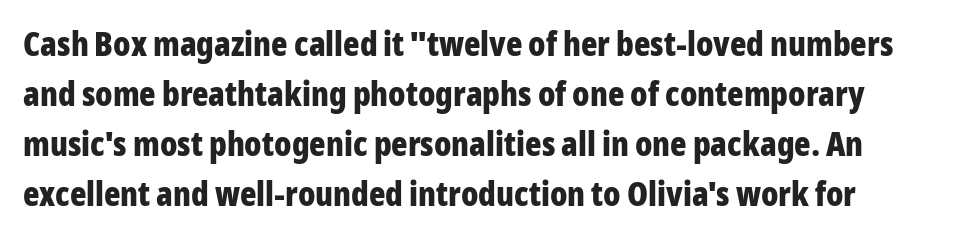
Q: Is the text bold? A: Yes.
Q: Is the text italic (slanted)? A: No, it is upright.
Q: Is the typeface a serif or a sans-serif typeface? A: Sans-serif.
Q: Is the text underlined? A: No.
Q: Is the spacing between letters normal or unusually wide? A: Normal.
Q: Is the spacing between lines tight, normal or loose? A: Normal.
Q: Width (condensed, normal, or wide)? A: Condensed.
Q: Stroke contrast? A: Low.
Q: x-height? A: Medium.
Q: Monospaced? A: No.
